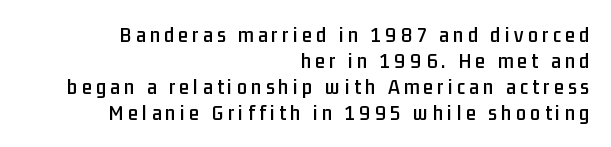
{"italic": "no", "underline": "no", "align": "right", "line_spacing_ratio": 1.18, "letter_spacing": "wide", "letter_spacing_em": 0.2, "glyph_px": 22}
